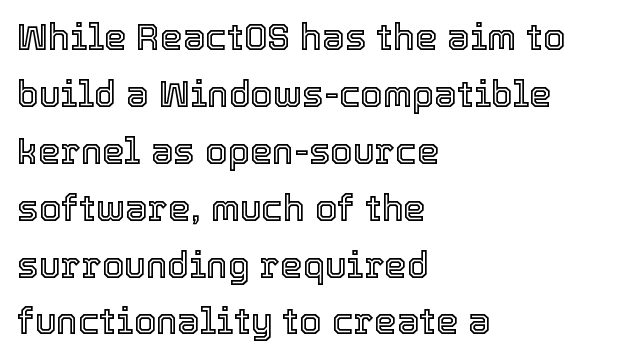
{"italic": "no", "width": "normal", "x_height": "medium", "monospaced": "no", "underline": "no", "align": "left", "line_spacing": "normal", "line_spacing_ratio": 1.58, "letter_spacing": "normal", "letter_spacing_em": 0.0, "glyph_px": 36}
